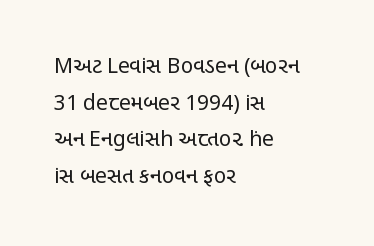
Upright lettering throughout. Unbolded letterforms with no extra heft. Layout note: lines flush left. Compared with typical body copy, the letter spacing here is the same.
